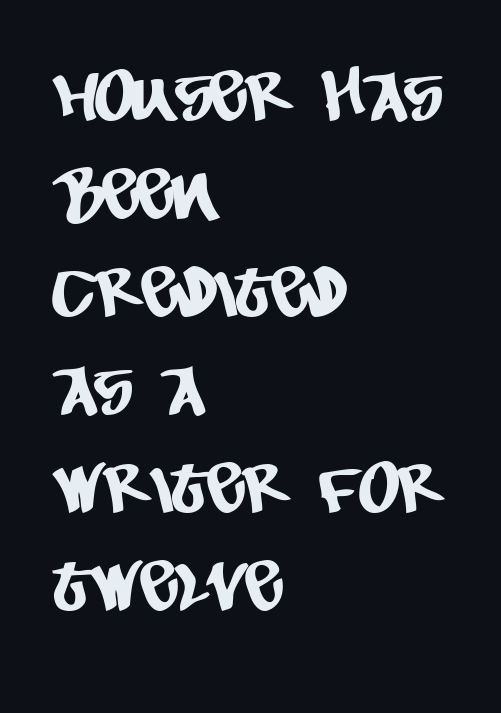
{"serif": "no", "width": "condensed", "stroke_contrast": "low", "x_height": "large", "monospaced": "no", "underline": "no", "align": "left", "line_spacing": "normal", "line_spacing_ratio": 1.4, "letter_spacing": "normal", "letter_spacing_em": 0.0, "glyph_px": 70}
